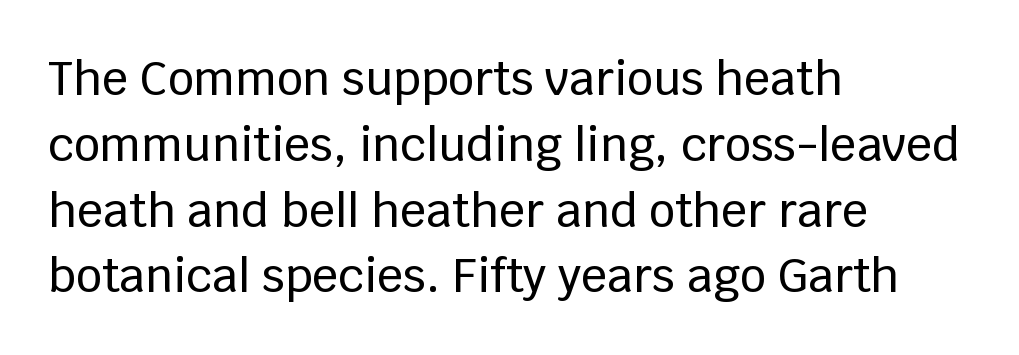
{"serif": "no", "italic": "no", "width": "normal", "stroke_contrast": "low", "x_height": "large", "monospaced": "no", "underline": "no", "align": "left", "line_spacing": "normal", "line_spacing_ratio": 1.43, "letter_spacing": "normal", "letter_spacing_em": 0.0, "glyph_px": 46}
